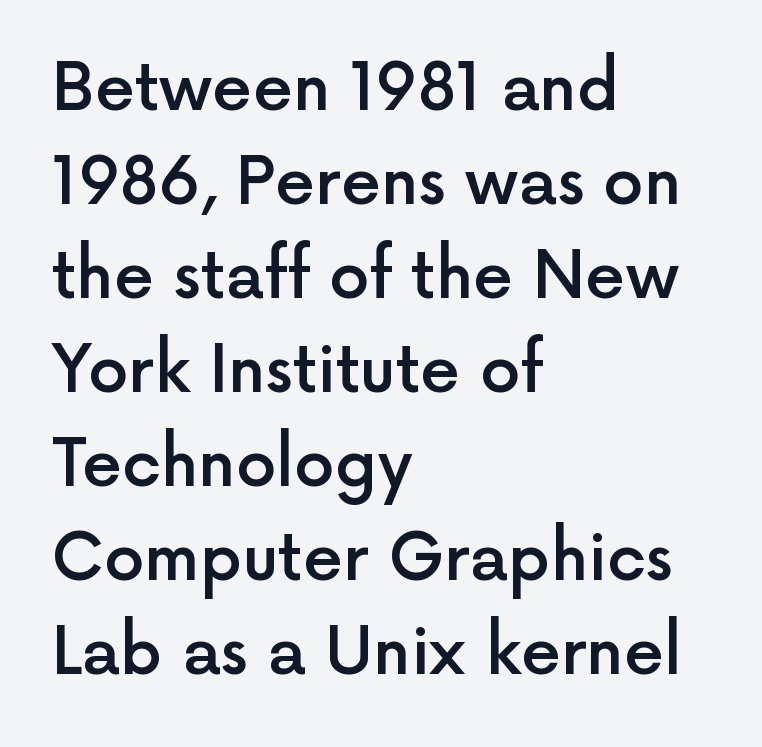
Q: Is the text bold? A: Semi-bold.
Q: Is the text italic (slanted)? A: No, it is upright.
Q: Is the typeface a serif or a sans-serif typeface? A: Sans-serif.
Q: Is the text underlined? A: No.
Q: How is the paragraph aligned? A: Left-aligned.
Q: Is the spacing between letters normal or unusually wide? A: Normal.
Q: Is the spacing between lines tight, normal or loose? A: Normal.
Q: Width (condensed, normal, or wide)? A: Normal.
Q: x-height? A: Medium.
Q: Monospaced? A: No.
